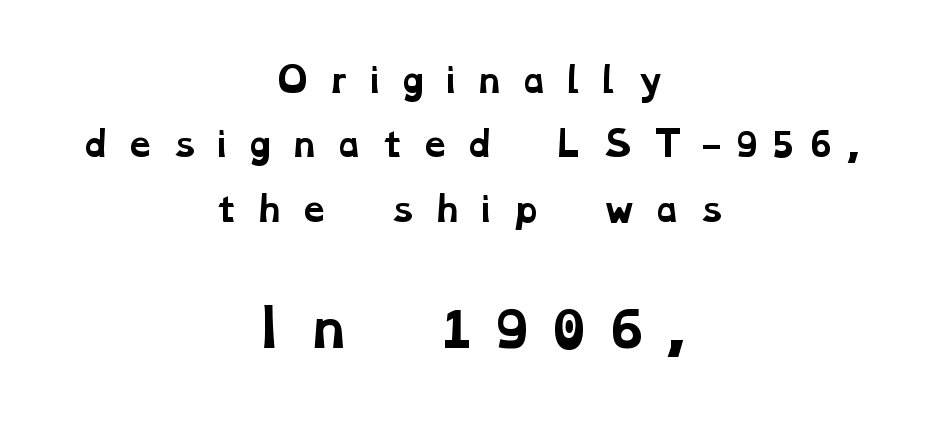
The gap between lines stays unmarked. Leftover space on each line is divided equally before and after the words. How heavy is the stroke? Heavy — this is a bold. Inter-character spacing is expanded well beyond the font's built-in metrics. Interline gaps are noticeably wide in this sample. This sample uses a serif face.
